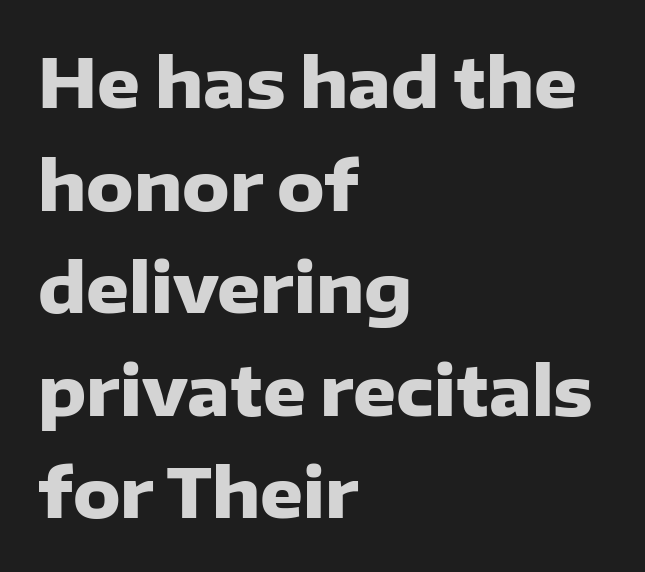
Plain, unruled lines of type. The tracking reads as untouched default to a designer's eye. One-word summary of the alignment: left. Do the characters align in a grid? No, the font is proportional.
